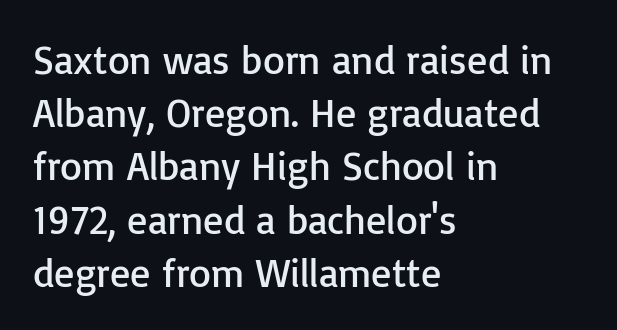
The image shows 40 px regular-weight sans-serif type, upright; set left-aligned, normal line spacing (1.33x), normal letter spacing, not underlined; low stroke contrast and a medium x-height.
